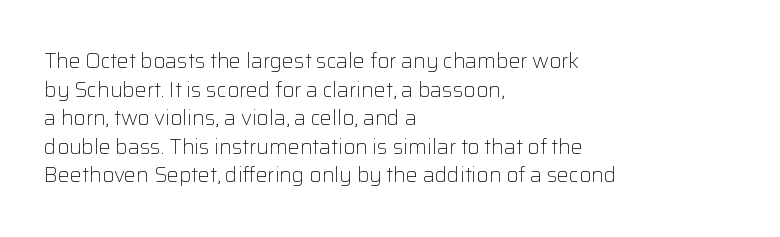
Line beginnings align vertically; line endings do not. Whoever set this chose a conventional vertical rhythm. Stroke mass is kept to a normal reading level or below. Nobody touched the tracking dial on this one.
